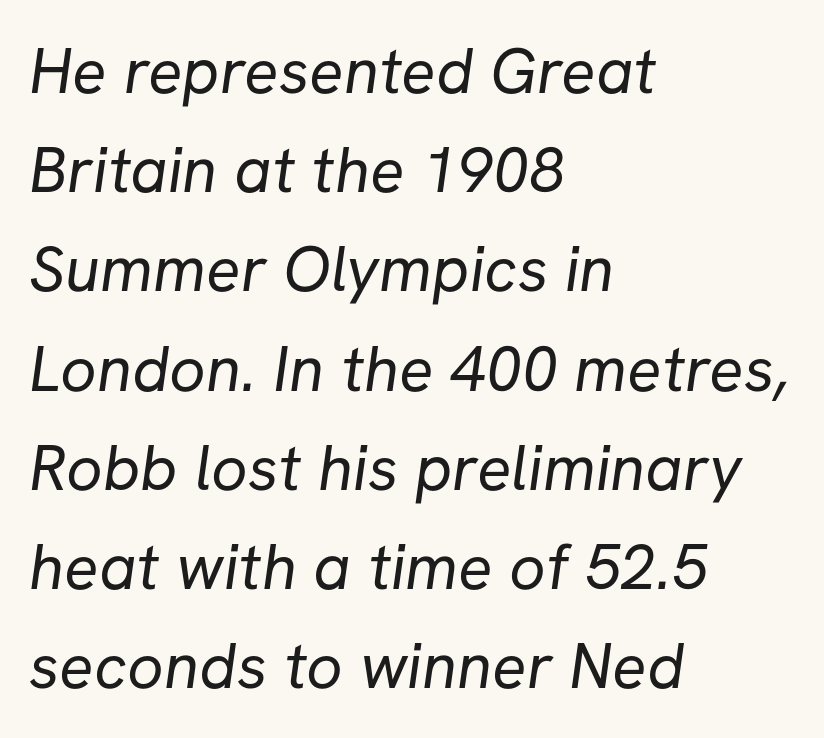
Q: Is the text bold? A: No.
Q: Is the typeface a serif or a sans-serif typeface? A: Sans-serif.
Q: Is the text underlined? A: No.
Q: How is the paragraph aligned? A: Left-aligned.
Q: Is the spacing between letters normal or unusually wide? A: Normal.
Q: Is the spacing between lines tight, normal or loose? A: Normal.
Q: Width (condensed, normal, or wide)? A: Normal.
Q: Stroke contrast? A: Low.
Q: x-height? A: Medium.
Q: Monospaced? A: No.
